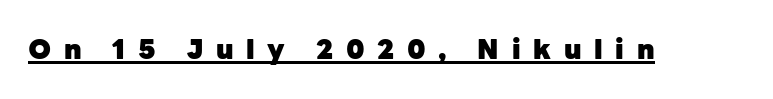
In terms of posture, this sample is upright. Does a line run under the words? Yes, clearly. The glyphs have the mass of a bold cut. Words appear elongated and porous because spacing is wide.
